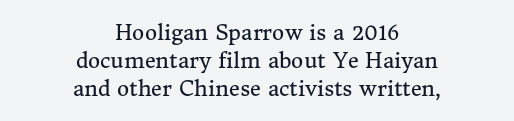
{"italic": "no", "bold": "no", "underline": "no", "align": "center", "line_spacing": "normal", "line_spacing_ratio": 1.33, "letter_spacing": "normal", "letter_spacing_em": 0.0, "glyph_px": 21}
